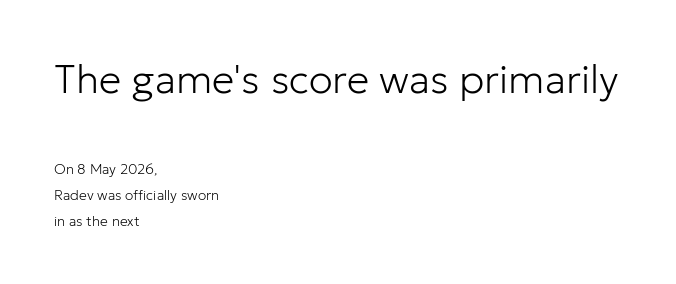
Q: Is the text bold? A: No.
Q: Is the text italic (slanted)? A: No, it is upright.
Q: Is the typeface a serif or a sans-serif typeface? A: Sans-serif.
Q: Is the text underlined? A: No.
Q: How is the paragraph aligned? A: Left-aligned.
Q: Is the spacing between letters normal or unusually wide? A: Normal.
Q: Which block of text is set in a larger size, the first (top) or the second (bottom)? A: The first (top) one.
Q: Width (condensed, normal, or wide)? A: Normal.
Q: Stroke contrast? A: Low.
Q: x-height? A: Medium.
Q: Monospaced? A: No.
